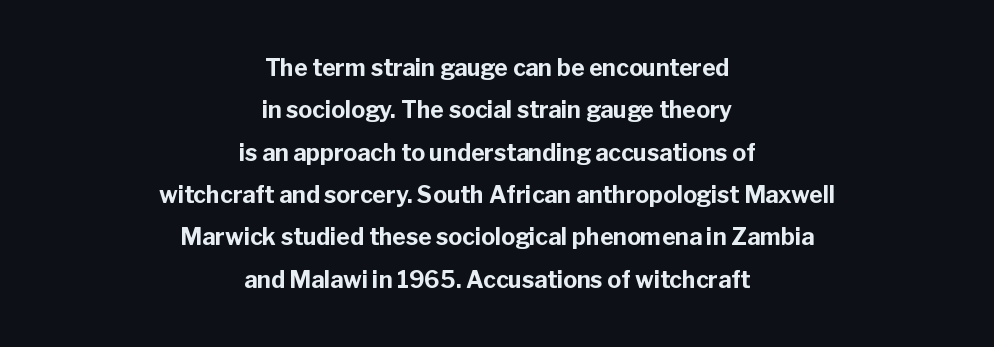
Bold? Absolutely — the strokes are thick and heavy. Words appear dense and cohesive because spacing is normal. The space beneath each line is pristine and unruled. These lines stack symmetrically, like a column narrowing and widening about its center. Every stem runs plumb, perpendicular to the baseline.
